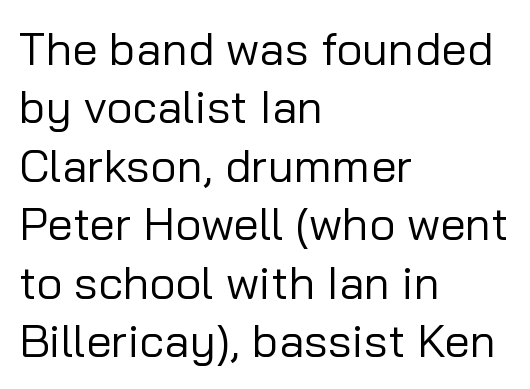
{"serif": "no", "italic": "no", "bold": "no", "weight": "regular", "width": "normal", "stroke_contrast": "low", "x_height": "medium", "monospaced": "no", "underline": "no", "align": "left", "line_spacing": "normal", "line_spacing_ratio": 1.27, "letter_spacing": "normal", "letter_spacing_em": 0.0, "glyph_px": 46}
